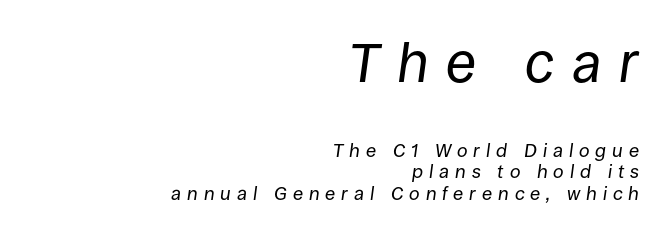
Q: Is the text bold? A: No.
Q: Is the text italic (slanted)? A: Yes, it leans right by about 8 degrees.
Q: Is the text underlined? A: No.
Q: How is the paragraph aligned? A: Right-aligned.
Q: Is the spacing between letters normal or unusually wide? A: Unusually wide.
Q: Is the spacing between lines tight, normal or loose? A: Tight.
Q: Which block of text is set in a larger size, the first (top) or the second (bottom)? A: The first (top) one.
Q: Width (condensed, normal, or wide)? A: Normal.
Q: Stroke contrast? A: Low.
Q: x-height? A: Large.
Q: Monospaced? A: No.
